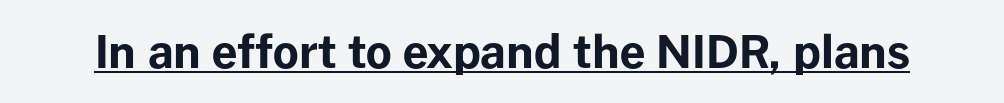
The image shows 45 px bold sans-serif type, upright; set normal letter spacing, underlined; low stroke contrast and a medium x-height.
